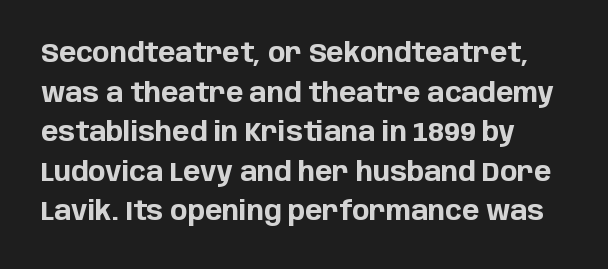
Weight check: bold — yes, fully. The string is rendered with underlining switched off. A typesetter would mark this as roman, not italic. You could call the tracking neutral — neither tight nor loose. Evenly set lines give the paragraph a standard silhouette.
